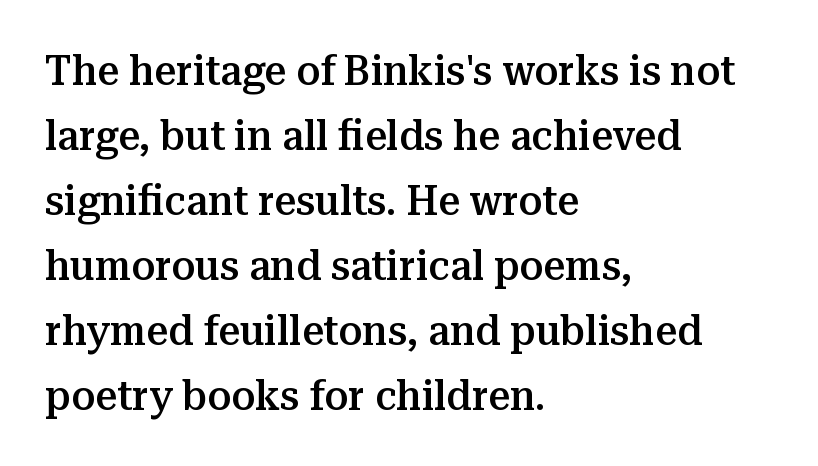
Q: Is the text bold? A: Semi-bold.
Q: Is the text italic (slanted)? A: No, it is upright.
Q: Is the typeface a serif or a sans-serif typeface? A: Serif.
Q: Is the text underlined? A: No.
Q: How is the paragraph aligned? A: Left-aligned.
Q: Is the spacing between letters normal or unusually wide? A: Normal.
Q: Is the spacing between lines tight, normal or loose? A: Normal.
Q: Width (condensed, normal, or wide)? A: Normal.
Q: Stroke contrast? A: Medium.
Q: x-height? A: Medium.
Q: Monospaced? A: No.
